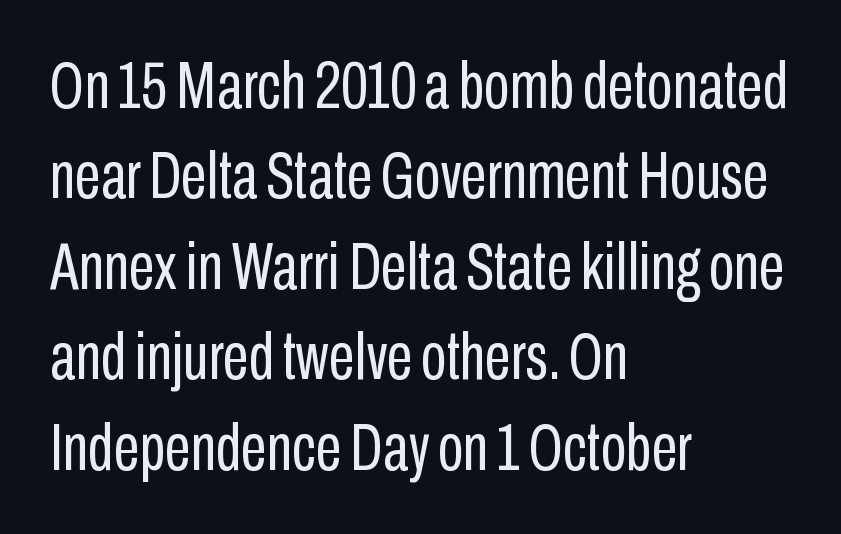
The image shows 66 px regular-weight, condensed sans-serif type, upright; set left-aligned, normal line spacing (1.37x), normal letter spacing, not underlined; low stroke contrast and a medium x-height.
